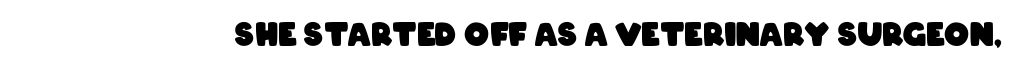
Q: Is the text bold? A: Yes.
Q: Is the typeface a serif or a sans-serif typeface? A: Sans-serif.
Q: Is the text underlined? A: No.
Q: Is the spacing between letters normal or unusually wide? A: Normal.
Q: Width (condensed, normal, or wide)? A: Condensed.
Q: Stroke contrast? A: Low.
Q: x-height? A: Large.
Q: Monospaced? A: No.
